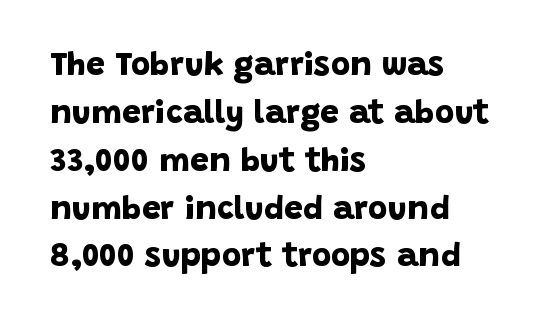
{"serif": "no", "bold": "yes", "weight": "bold", "width": "normal", "stroke_contrast": "low", "x_height": "large", "monospaced": "no", "underline": "no", "align": "left", "line_spacing": "normal", "line_spacing_ratio": 1.45, "letter_spacing": "normal", "letter_spacing_em": 0.0, "glyph_px": 33}
